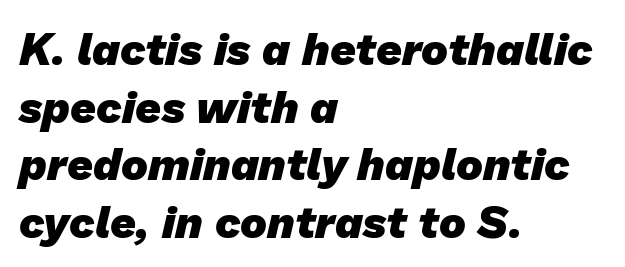
A typesetter would call this proportional, since set widths differ per character. Heavy-handed strokes throughout: this text is bold. Between one letter and the next there's only the usual sliver of space. What's the leading like? Ordinary, nothing unusual. In CSS terms this would be text-align: left.
